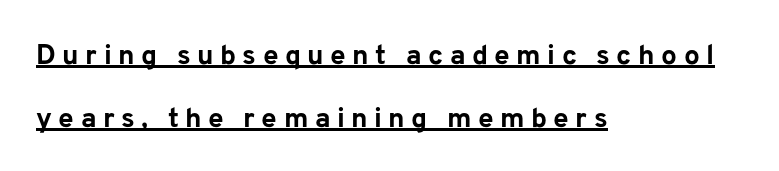
The image shows 28 px bold sans-serif type, upright; set left-aligned, loose line spacing (2.24x), unusually wide letter spacing (+0.23 em), underlined; low stroke contrast and a medium x-height.
